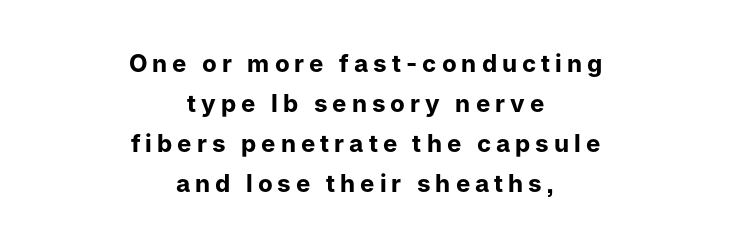
A centered setting, common on invitations and titles, is used for this passage. Regarding leading, the lines here are spaced in the standard way. Characters follow at a spacing far wider than the type designer built in. Posture: upright roman.
